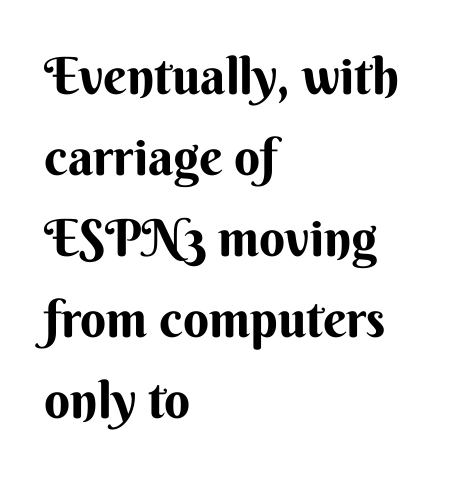
The image shows 51 px sans-serif type, upright; set left-aligned, normal line spacing (1.59x), normal letter spacing, not underlined; medium stroke contrast and a small x-height.
